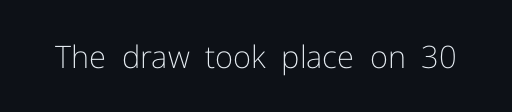
Q: Is the text bold? A: No.
Q: Is the text italic (slanted)? A: No, it is upright.
Q: Is the typeface a serif or a sans-serif typeface? A: Sans-serif.
Q: Is the text underlined? A: No.
Q: Is the spacing between letters normal or unusually wide? A: Normal.
Q: Width (condensed, normal, or wide)? A: Normal.
Q: Stroke contrast? A: Low.
Q: x-height? A: Medium.
Q: Monospaced? A: No.
